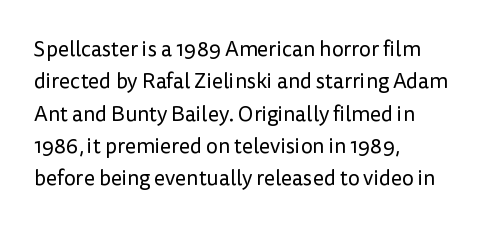
{"italic": "no", "bold": "no", "underline": "no", "align": "left", "line_spacing": "normal", "line_spacing_ratio": 1.54, "letter_spacing": "normal", "letter_spacing_em": 0.0, "glyph_px": 21}
